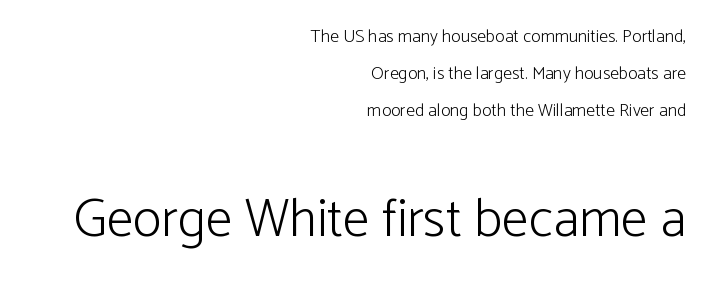
Q: Is the text bold? A: No.
Q: Is the text italic (slanted)? A: No, it is upright.
Q: Is the typeface a serif or a sans-serif typeface? A: Sans-serif.
Q: Is the text underlined? A: No.
Q: How is the paragraph aligned? A: Right-aligned.
Q: Is the spacing between letters normal or unusually wide? A: Normal.
Q: Is the spacing between lines tight, normal or loose? A: Loose.
Q: Which block of text is set in a larger size, the first (top) or the second (bottom)? A: The second (bottom) one.
Q: Width (condensed, normal, or wide)? A: Normal.
Q: Stroke contrast? A: Low.
Q: x-height? A: Medium.
Q: Monospaced? A: No.
